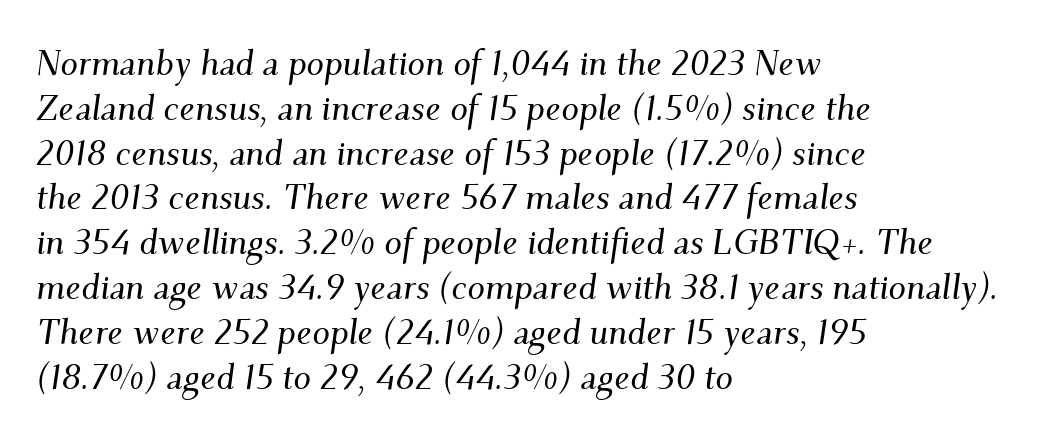
The image shows 35 px serif type, italic (leaning right); set left-aligned, normal line spacing (1.28x), normal letter spacing, not underlined; medium stroke contrast and a small x-height.
